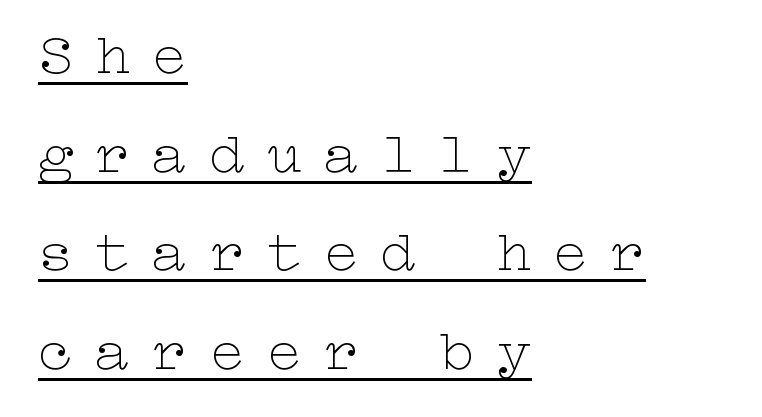
The image shows 59 px thin, wide type, upright; set left-aligned, normal line spacing (1.67x), unusually wide letter spacing (+0.37 em), underlined; low stroke contrast and a medium x-height.
